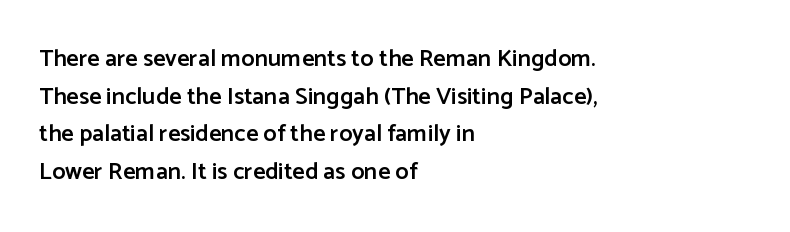
Q: Is the text bold? A: Semi-bold.
Q: Is the text italic (slanted)? A: No, it is upright.
Q: Is the text underlined? A: No.
Q: How is the paragraph aligned? A: Left-aligned.
Q: Is the spacing between letters normal or unusually wide? A: Normal.
Q: Is the spacing between lines tight, normal or loose? A: Normal.
